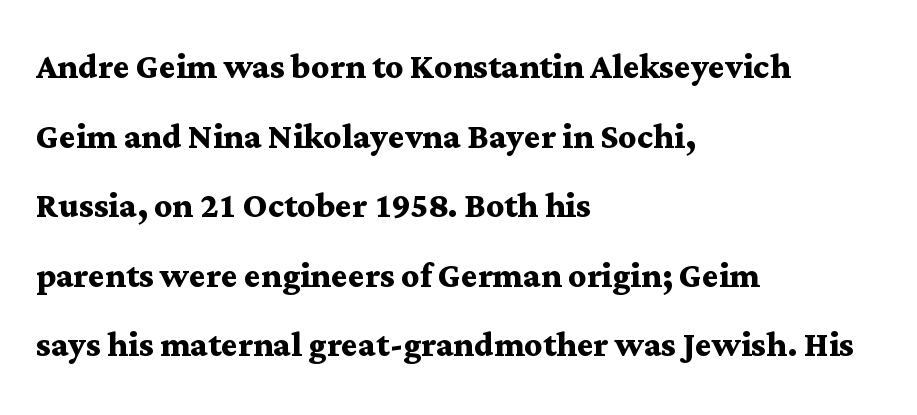
{"serif": "yes", "italic": "no", "bold": "yes", "weight": "semibold", "width": "wide", "stroke_contrast": "medium", "x_height": "medium", "monospaced": "no", "underline": "no", "align": "left", "line_spacing": "normal", "line_spacing_ratio": 1.58, "letter_spacing": "normal", "letter_spacing_em": 0.0, "glyph_px": 44}
